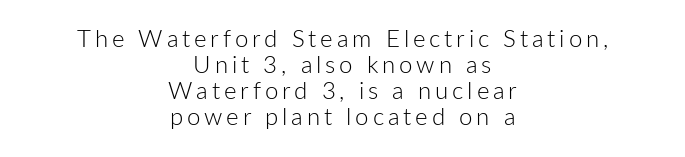
The image shows 24 px text type, upright; set centered, tight line spacing (1.08x), not underlined.
